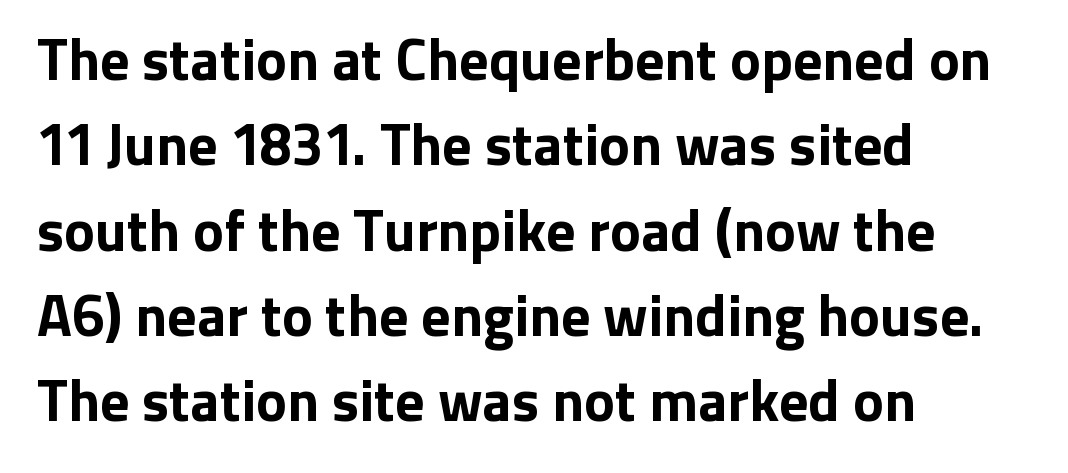
{"serif": "no", "italic": "no", "bold": "yes", "weight": "bold", "width": "normal", "stroke_contrast": "low", "x_height": "medium", "monospaced": "no", "underline": "no", "align": "left", "line_spacing": "normal", "line_spacing_ratio": 1.47, "letter_spacing": "normal", "letter_spacing_em": 0.0, "glyph_px": 58}
